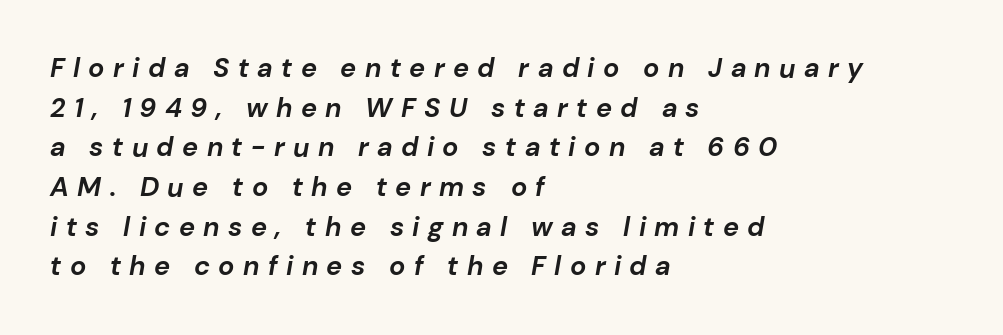
{"italic": "yes", "lean": "right", "slant_degrees": 10, "bold": "yes", "underline": "no", "align": "left", "line_spacing": "normal", "line_spacing_ratio": 1.47, "letter_spacing": "wide", "letter_spacing_em": 0.31, "glyph_px": 27}
